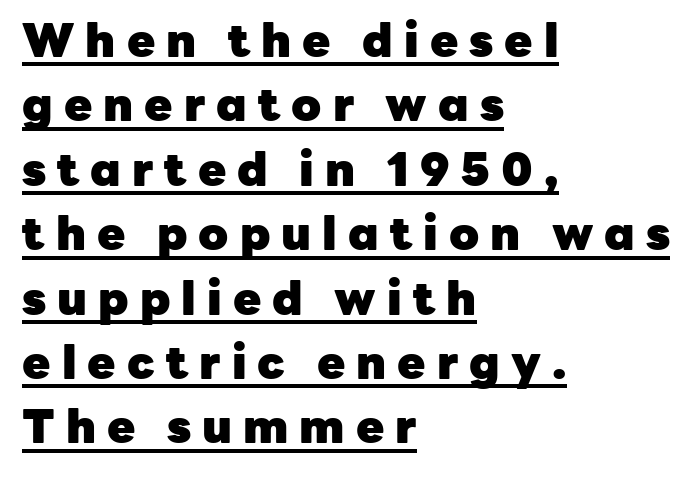
Vertical spacing — default. The passage shown is typed in a proportional face where columns would drift. Quick note: not italic, upright. What decoration does the sample have? An underline.
